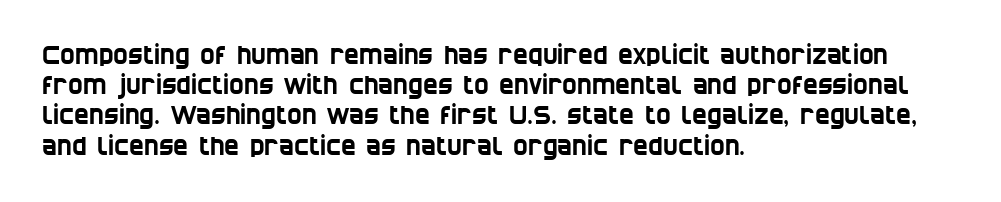
The image shows 25 px text type; set left-aligned, line spacing 1.21x, normal letter spacing, not underlined.
